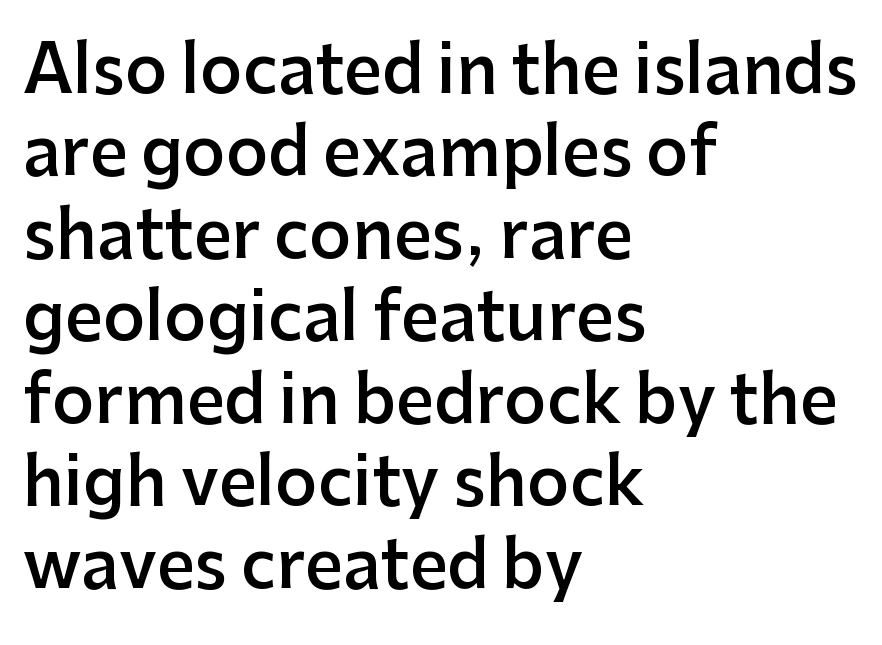
The image shows 66 px semibold sans-serif type, upright; set left-aligned, normal line spacing (1.25x), normal letter spacing, not underlined; low stroke contrast and a medium x-height.
